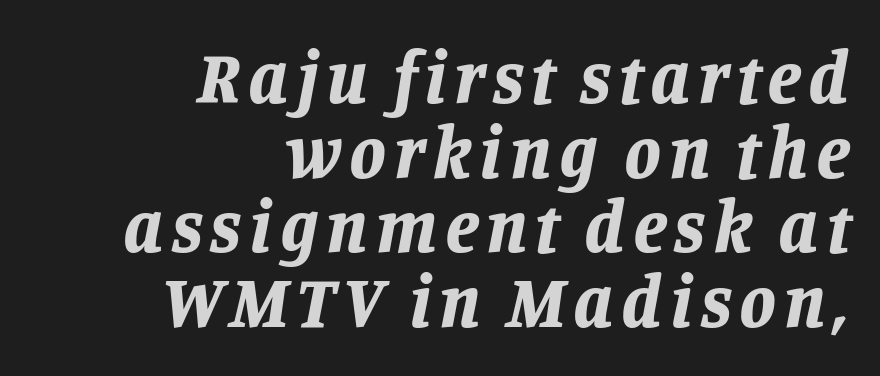
{"italic": "yes", "lean": "right", "slant_degrees": 11, "bold": "yes", "weight": "bold", "width": "normal", "stroke_contrast": "low", "x_height": "large", "monospaced": "no", "underline": "no", "align": "right", "line_spacing": "tight", "line_spacing_ratio": 1.01, "glyph_px": 74}
